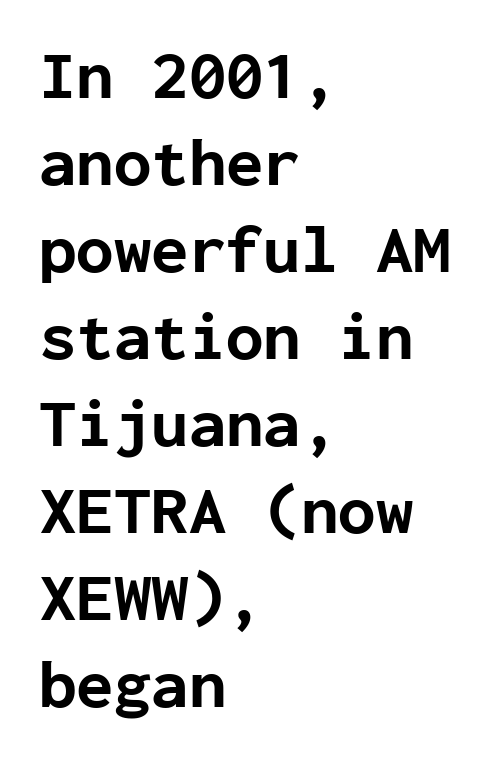
Posture: vertical. The letters march in equal steps, a hallmark of fixed-pitch type. The rows are spaced the way most documents space them. Caption: bold face, heavy strokes. No feet cap the strokes, marking this as sans-serif type.
